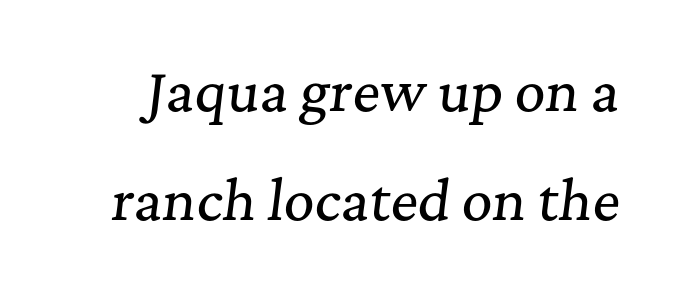
The image shows 53 px serif type, italic (leaning right); set loose line spacing (2.05x), normal letter spacing, not underlined; medium stroke contrast and a medium x-height.
